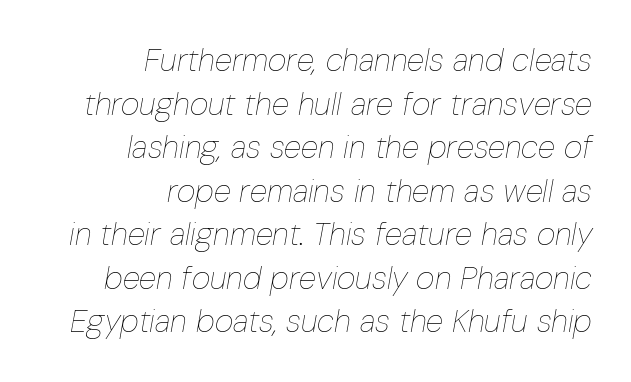
Q: Is the text bold? A: No.
Q: Is the text italic (slanted)? A: Yes, it leans right by about 10 degrees.
Q: Is the text underlined? A: No.
Q: How is the paragraph aligned? A: Right-aligned.
Q: Is the spacing between letters normal or unusually wide? A: Normal.
Q: Is the spacing between lines tight, normal or loose? A: Normal.
Q: Width (condensed, normal, or wide)? A: Condensed.
Q: Stroke contrast? A: Low.
Q: x-height? A: Medium.
Q: Monospaced? A: No.
